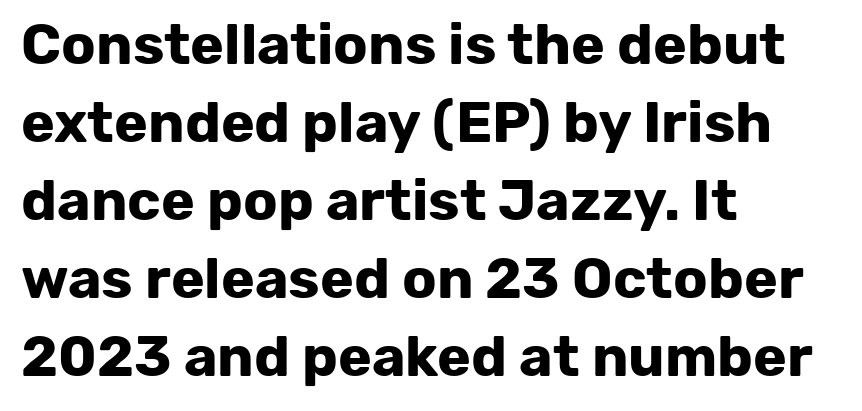
Nope, no serifs anywhere on these letters. If you measured baseline to baseline, you'd find a middling distance. Students, this is bold: see how much ink each stroke carries. Which margin do the lines hug? The left one — the right edge is uneven. Italic? Not at all — the glyphs are vertical.
